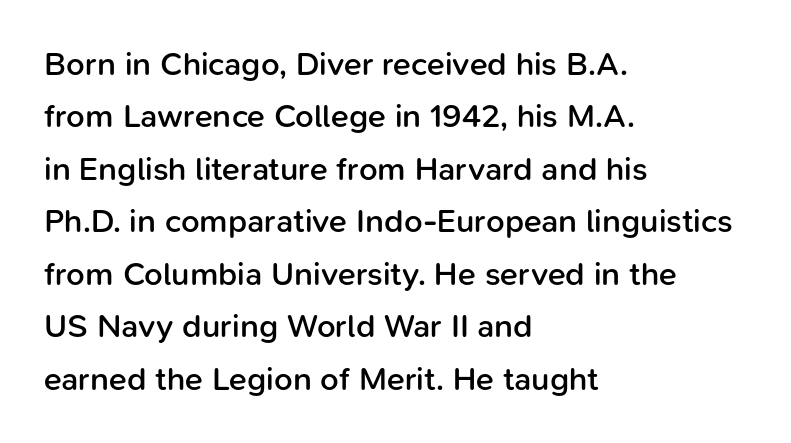
Compared with typical body copy, the letter spacing here is the same. Do the letters lean? They stand straight. Each line starts at the same left margin while the right side varies. Underlining? Definitely not there. A sans-serif font was chosen for this passage.
